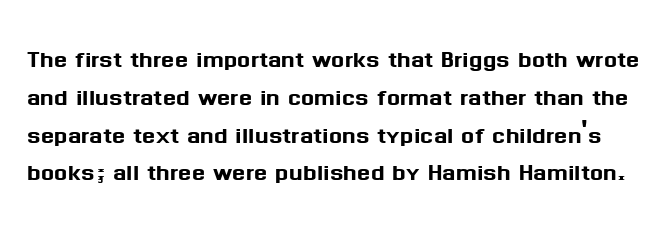
Q: Is the text italic (slanted)? A: No, it is upright.
Q: Is the typeface a serif or a sans-serif typeface? A: Sans-serif.
Q: Is the text underlined? A: No.
Q: Is the spacing between letters normal or unusually wide? A: Normal.
Q: Width (condensed, normal, or wide)? A: Normal.
Q: Stroke contrast? A: Medium.
Q: x-height? A: Medium.
Q: Monospaced? A: No.
